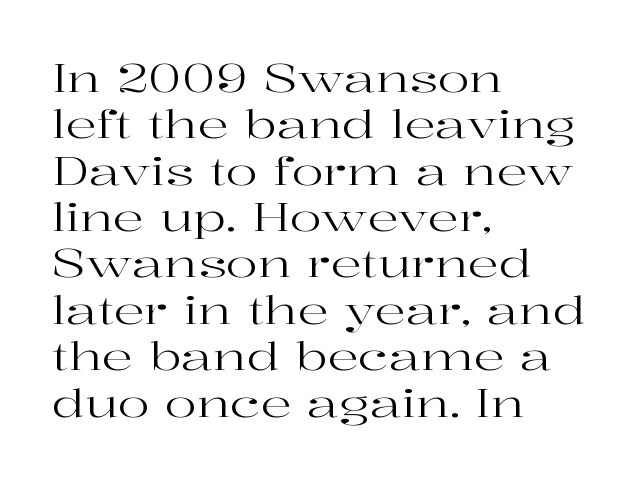
The image shows 38 px regular-weight, wide serif type, upright; set left-aligned, line spacing 1.22x, normal letter spacing, not underlined; high stroke contrast and a medium x-height.
